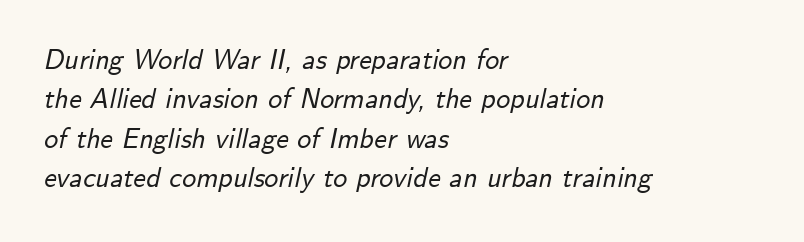
{"italic": "yes", "lean": "right", "slant_degrees": 12, "width": "normal", "stroke_contrast": "low", "x_height": "small", "monospaced": "no", "underline": "no", "align": "left", "line_spacing": "normal", "line_spacing_ratio": 1.41, "letter_spacing": "normal", "letter_spacing_em": 0.0, "glyph_px": 28}
